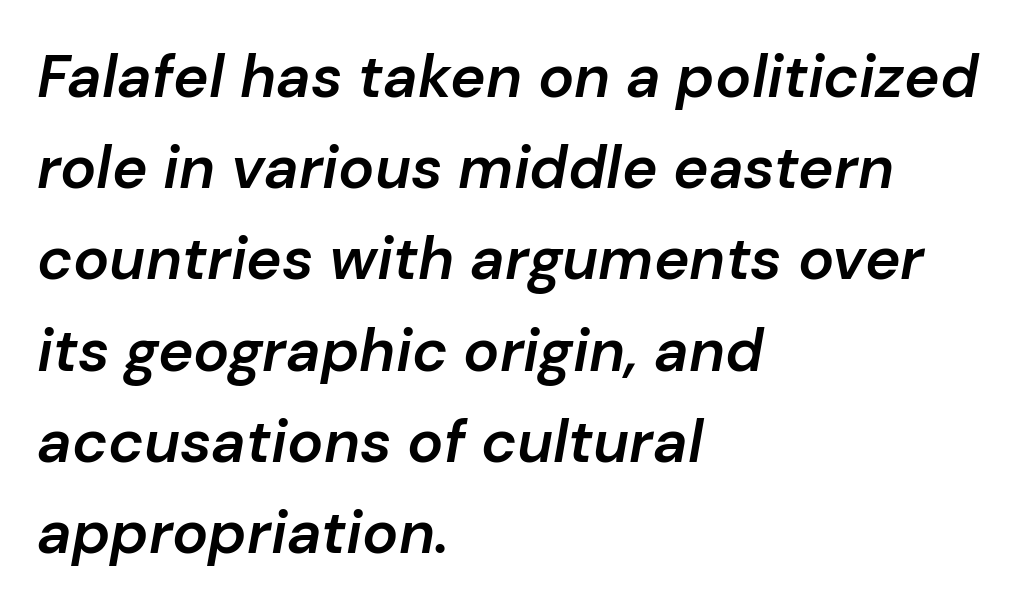
{"italic": "yes", "lean": "right", "slant_degrees": 10, "bold": "semi", "weight": "semibold", "width": "normal", "stroke_contrast": "low", "x_height": "medium", "monospaced": "no", "underline": "no", "align": "left", "line_spacing": "normal", "line_spacing_ratio": 1.52, "letter_spacing": "normal", "letter_spacing_em": 0.0, "glyph_px": 60}
